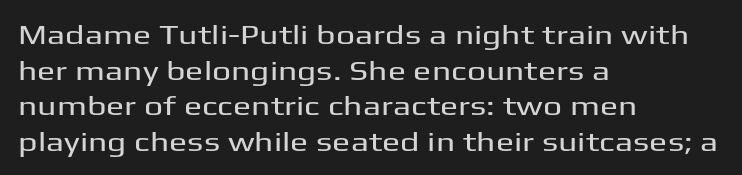
Q: Is the text italic (slanted)? A: No, it is upright.
Q: Is the text underlined? A: No.
Q: How is the paragraph aligned? A: Left-aligned.
Q: Is the spacing between letters normal or unusually wide? A: Normal.
Q: Is the spacing between lines tight, normal or loose? A: Normal.
